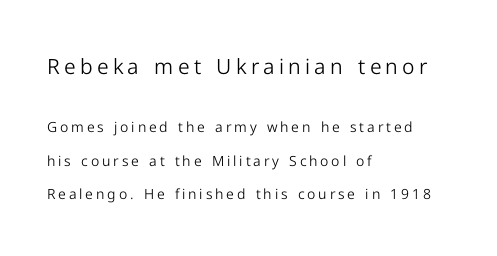
Two sizes are in play, and the larger belongs to the first block. Characters remain perfectly vertical along every line. Weight: in the light-to-regular range. Honestly, the rows look like they've been pulled way apart. The tracking jumps out immediately: characters are airy and widely separated.
